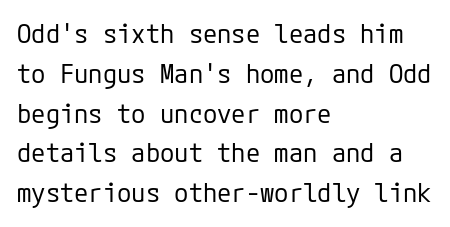
Nobody touched the tracking dial on this one. Line starts are locked; line ends wander. The block of text has a typical density, with ordinary space between rows. The glyphs are unaccompanied by any horizontal stroke below them. Notice how the stems are strictly vertical — no italics here. These glyphs show unthickened strokes, regular width or finer.
